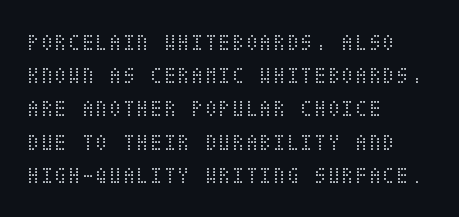
Q: Is the text bold? A: No.
Q: Is the text italic (slanted)? A: No, it is upright.
Q: Is the text underlined? A: No.
Q: How is the paragraph aligned? A: Left-aligned.
Q: Is the spacing between letters normal or unusually wide? A: Normal.
Q: Is the spacing between lines tight, normal or loose? A: Normal.
